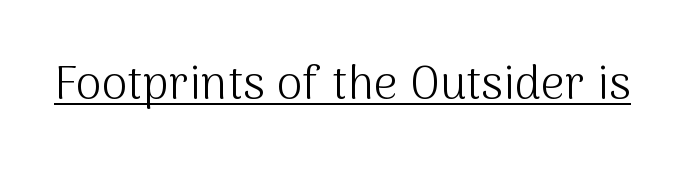
Caption: standard tracking, unaltered. A typesetter would label this face a sans. The axis of the letterforms is exactly vertical. Nothing heavy about these letters — not bold at all.
